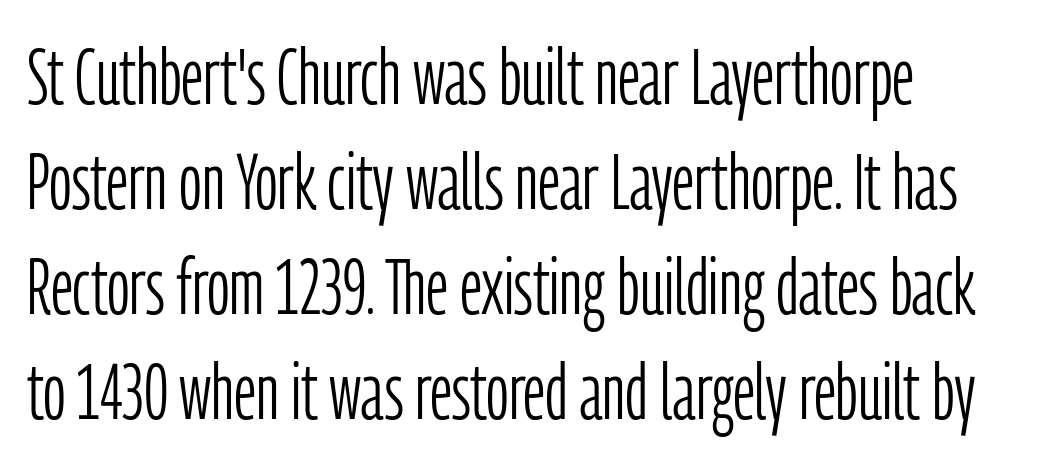
Q: Is the text bold? A: No.
Q: Is the text italic (slanted)? A: No, it is upright.
Q: Is the typeface a serif or a sans-serif typeface? A: Sans-serif.
Q: Is the text underlined? A: No.
Q: Is the spacing between letters normal or unusually wide? A: Normal.
Q: Is the spacing between lines tight, normal or loose? A: Normal.
Q: Width (condensed, normal, or wide)? A: Condensed.
Q: Stroke contrast? A: Low.
Q: x-height? A: Medium.
Q: Monospaced? A: No.
